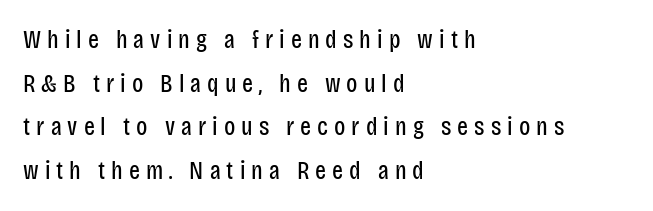
The image shows 26 px text type, upright; set left-aligned, normal line spacing (1.68x), unusually wide letter spacing (+0.23 em), not underlined.
